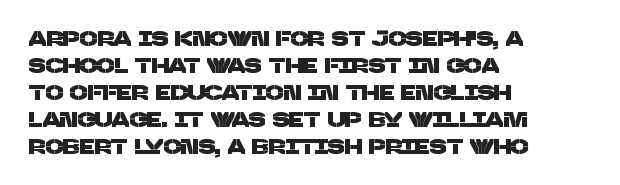
{"underline": "no", "align": "left", "line_spacing": "normal", "line_spacing_ratio": 1.28, "letter_spacing": "normal", "letter_spacing_em": 0.0, "glyph_px": 21}
